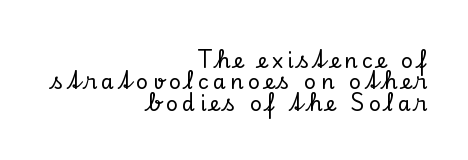
{"italic": "no", "underline": "no", "align": "right", "line_spacing": "tight", "line_spacing_ratio": 1.02, "letter_spacing": "wide", "letter_spacing_em": 0.2, "glyph_px": 21}
